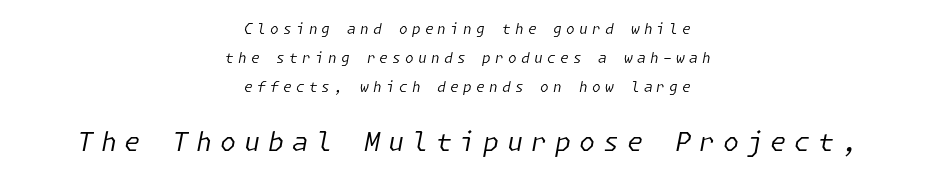
Is the letter spacing exaggerated? Yes — the characters are pushed far apart. Where is the straight margin? There isn't one; the lines are centered. Reading down the column, the eye jumps a long way to each next line. Caption: face not bold, strokes unweighted. Honestly, there is no underline to notice here at all.
